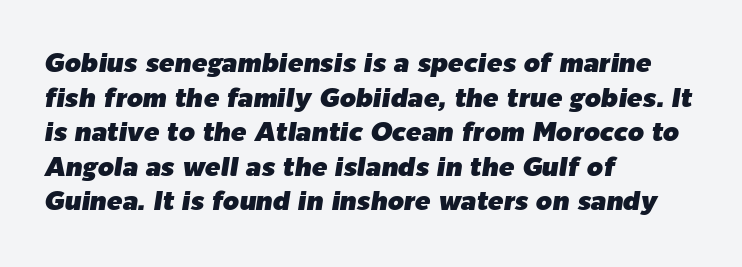
{"italic": "yes", "lean": "right", "slant_degrees": 9, "underline": "no", "align": "left", "line_spacing": "normal", "line_spacing_ratio": 1.33, "letter_spacing": "normal", "letter_spacing_em": 0.0, "glyph_px": 26}
